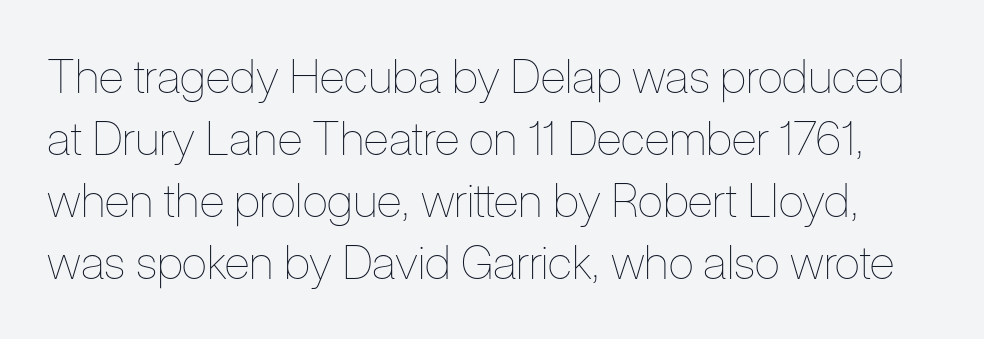
The image shows 47 px thin, condensed type, upright; set normal line spacing (1.32x), normal letter spacing, not underlined; low stroke contrast and a medium x-height.
